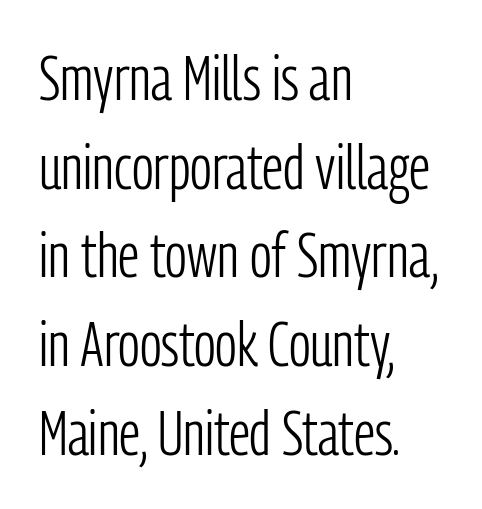
{"serif": "no", "italic": "no", "bold": "no", "weight": "light", "width": "condensed", "stroke_contrast": "low", "x_height": "medium", "monospaced": "no", "underline": "no", "align": "left", "line_spacing": "normal", "line_spacing_ratio": 1.43, "letter_spacing": "normal", "letter_spacing_em": 0.0, "glyph_px": 62}
